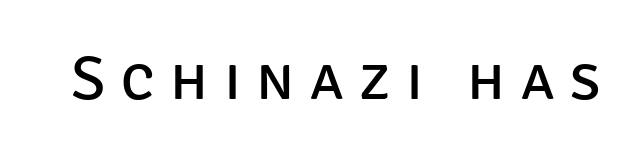
Q: Is the text bold? A: No.
Q: Is the text italic (slanted)? A: No, it is upright.
Q: Is the typeface a serif or a sans-serif typeface? A: Sans-serif.
Q: Is the text underlined? A: No.
Q: Is the spacing between letters normal or unusually wide? A: Unusually wide.
Q: Width (condensed, normal, or wide)? A: Normal.
Q: Stroke contrast? A: Low.
Q: x-height? A: Large.
Q: Monospaced? A: No.
